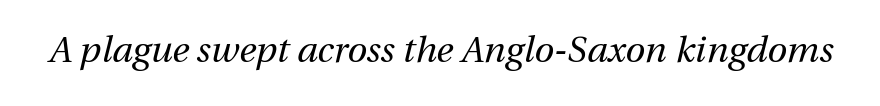
The image shows 36 px regular-weight type, italic (leaning right); set normal letter spacing, not underlined; medium stroke contrast and a medium x-height.
